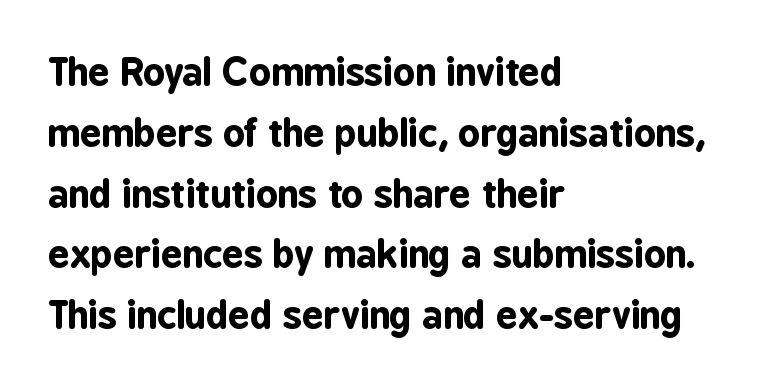
Quick note: underline off. The tracking reads as untouched default to a designer's eye. The rendering anchors every line to the left-hand side. The designer left line spacing at the default. This sample has the flowing, uneven cadence of proportional lettering.
